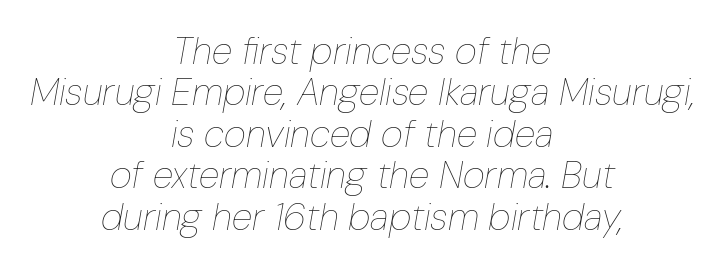
{"italic": "yes", "lean": "right", "slant_degrees": 10, "bold": "no", "weight": "thin", "width": "condensed", "stroke_contrast": "low", "x_height": "medium", "monospaced": "no", "underline": "no", "align": "center", "line_spacing": "tight", "line_spacing_ratio": 1.09, "letter_spacing": "normal", "letter_spacing_em": 0.0, "glyph_px": 38}
